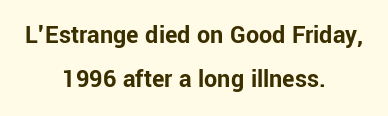
The image shows 26 px bold type, upright; set centered, normal line spacing (1.7x), normal letter spacing, not underlined.
